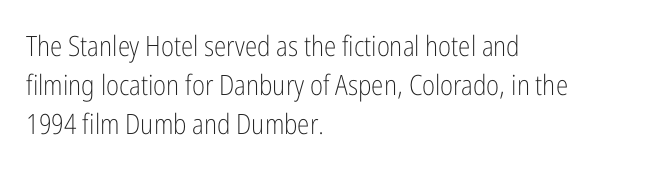
The image shows 28 px light, condensed sans-serif type, upright; set left-aligned, normal line spacing (1.39x), normal letter spacing, not underlined; low stroke contrast and a medium x-height.
